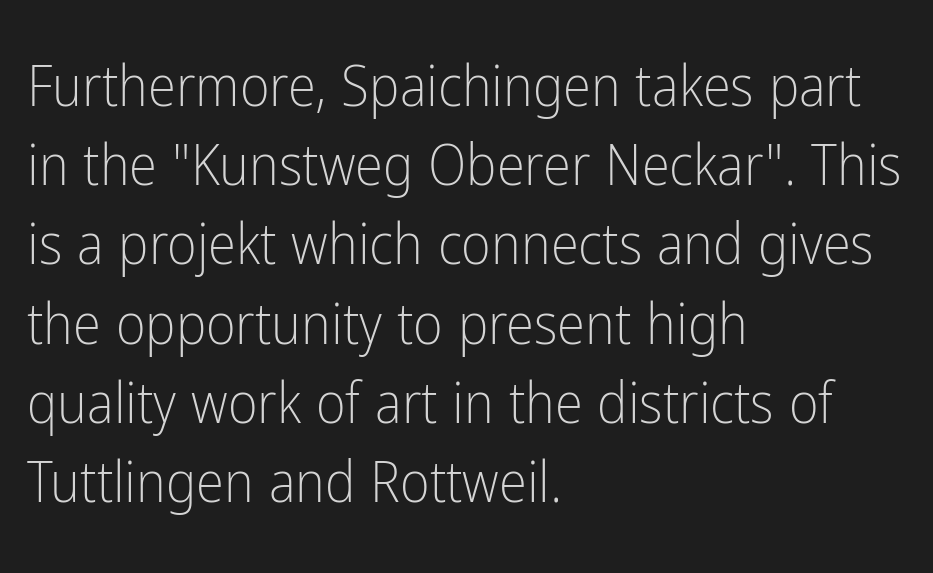
Here the designer chose a conventional face with non-uniform glyph widths. The type family on display is of the sans-serif kind. The characters are drawn with everyday or finer stroke widths. What stands out about the letter spacing? Nothing — it is the standard amount. In terms of leading, this rendering sits right in the middle. Characters remain perfectly vertical along every line.
